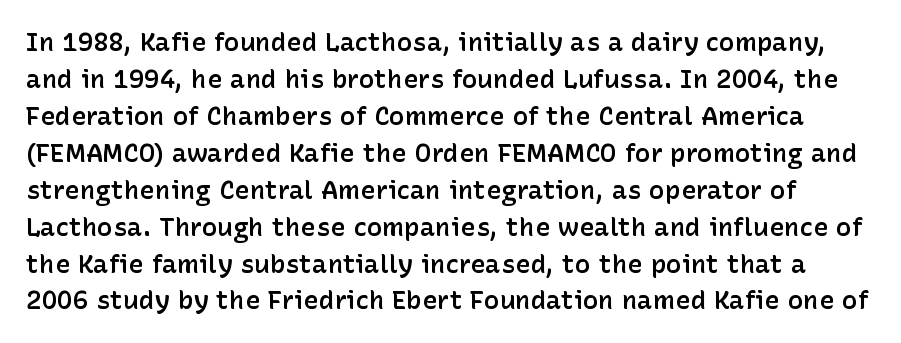
The image shows 26 px text type, upright; set normal line spacing (1.42x), normal letter spacing, not underlined.
